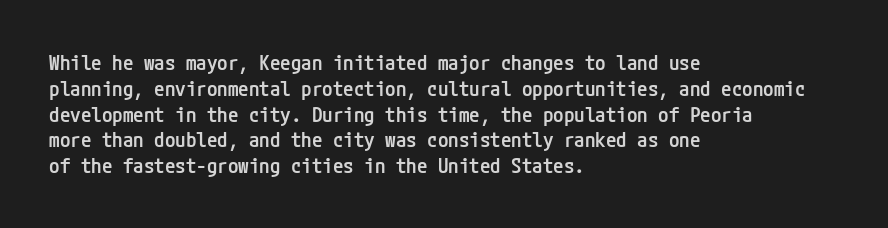
Q: Is the text bold? A: Semi-bold.
Q: Is the text italic (slanted)? A: No, it is upright.
Q: Is the text underlined? A: No.
Q: How is the paragraph aligned? A: Left-aligned.
Q: Is the spacing between letters normal or unusually wide? A: Normal.
